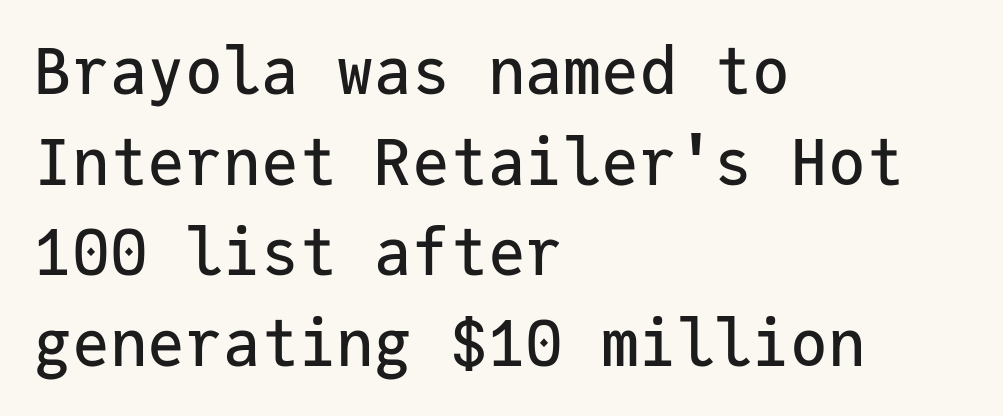
The text was rendered using a sans face with plain stroke endings. Think of a typewriter: that constant character pitch is what you see here. The line texture is even and compact thanks to regular tracking. No word sits above an underline. The lettering stays uniformly vertical, giving the passage a roman look. Does the copy run flush right? No — it runs flush left.
